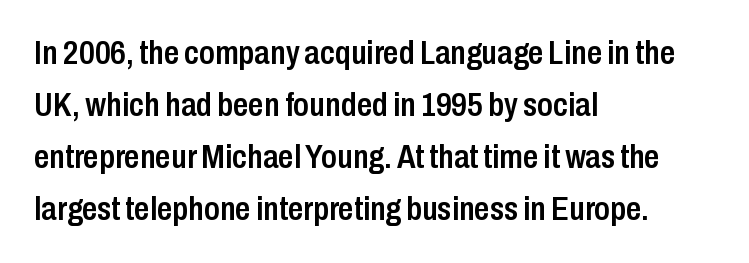
The image shows 34 px semibold, condensed sans-serif type, upright; set left-aligned, normal line spacing (1.53x), normal letter spacing, not underlined; low stroke contrast and a medium x-height.
